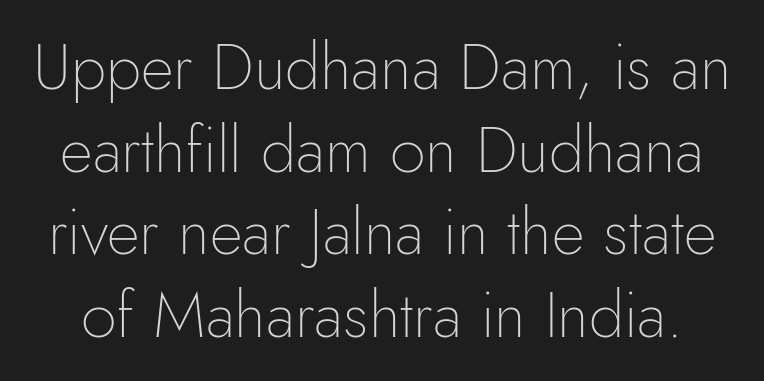
Q: Is the text bold? A: No.
Q: Is the text italic (slanted)? A: No, it is upright.
Q: Is the typeface a serif or a sans-serif typeface? A: Sans-serif.
Q: Is the text underlined? A: No.
Q: Is the spacing between letters normal or unusually wide? A: Normal.
Q: Is the spacing between lines tight, normal or loose? A: Normal.
Q: Width (condensed, normal, or wide)? A: Normal.
Q: Stroke contrast? A: Low.
Q: x-height? A: Small.
Q: Monospaced? A: No.
